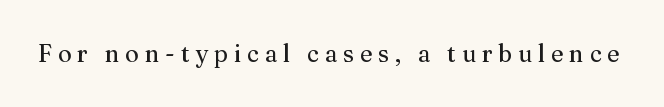
{"italic": "no", "bold": "no", "underline": "no", "letter_spacing": "wide", "letter_spacing_em": 0.24, "glyph_px": 24}
